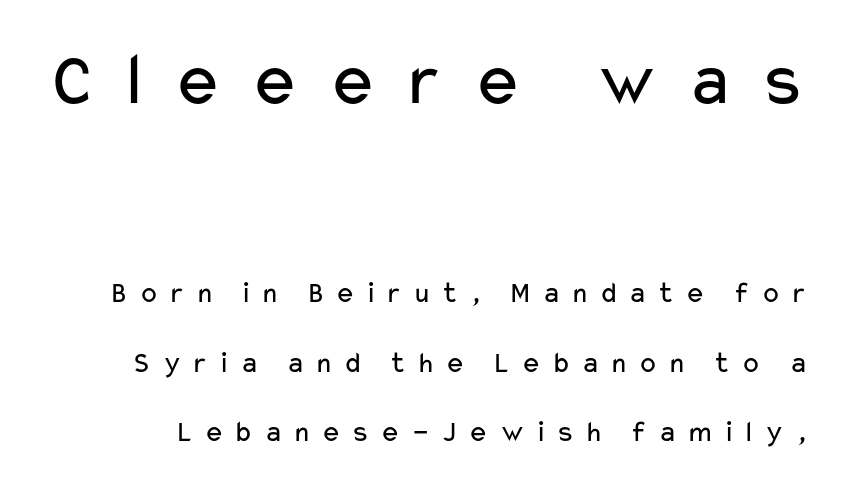
Larger block? The one above; the one below is distinctly smaller. Does the leading feel generous? Absolutely, it's lavish. There is plenty of visible air inserted between adjacent glyphs. A clean baseline with only descenders dipping below it. Tall strokes in this sample are plumb rather than angled. Is the type heavy? It reads as light-to-regular instead.
